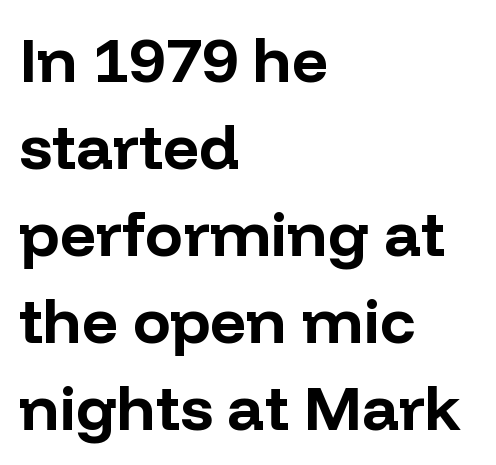
Q: Is the text bold? A: Yes.
Q: Is the text italic (slanted)? A: No, it is upright.
Q: Is the typeface a serif or a sans-serif typeface? A: Sans-serif.
Q: Is the text underlined? A: No.
Q: How is the paragraph aligned? A: Left-aligned.
Q: Is the spacing between letters normal or unusually wide? A: Normal.
Q: Is the spacing between lines tight, normal or loose? A: Normal.
Q: Width (condensed, normal, or wide)? A: Normal.
Q: Stroke contrast? A: Low.
Q: x-height? A: Medium.
Q: Monospaced? A: No.
